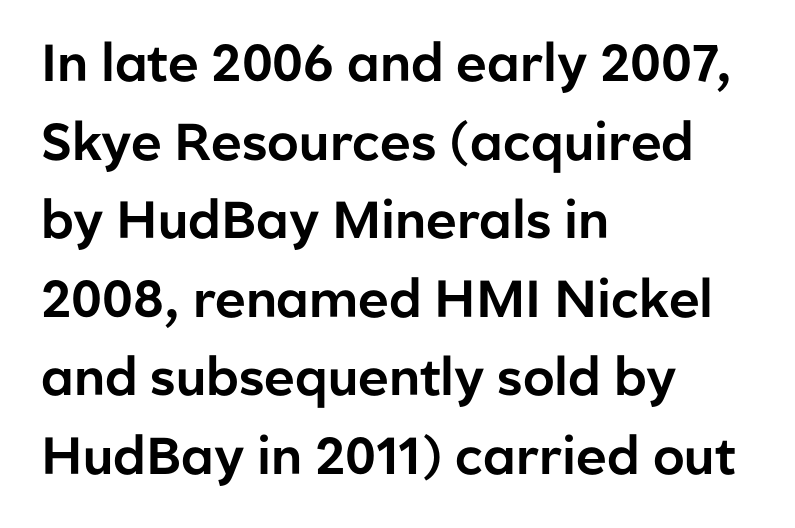
The leading is moderate, giving the passage an even texture. The typesetter chose a ragged-right arrangement here. The face used here is a sans, in the tradition of grotesques and geometrics. Do the letters lean? They stand straight. The letters sit at their default tracking, neither squeezed nor spread. Quick note: underline off.
